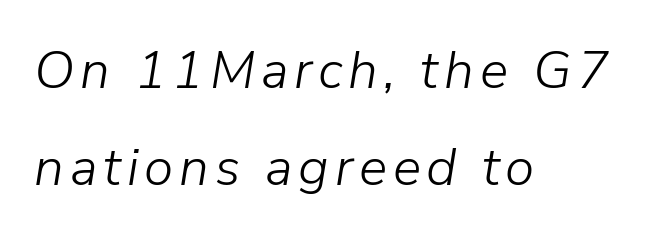
Proportional: the letters do not fall into vertical columns. The gap between lines stays unmarked. This sample is left-justified, so line endings fall wherever the words run out. Stem width sits at or under what a default text font uses.
